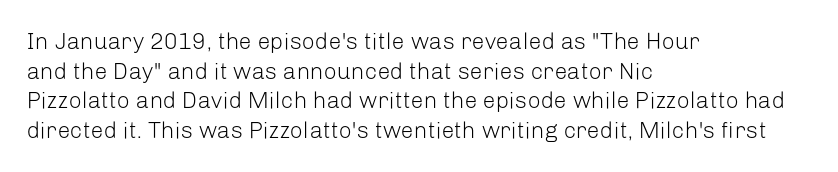
{"italic": "no", "bold": "no", "underline": "no", "align": "left", "line_spacing": "normal", "line_spacing_ratio": 1.29, "letter_spacing": "normal", "letter_spacing_em": 0.0, "glyph_px": 23}
